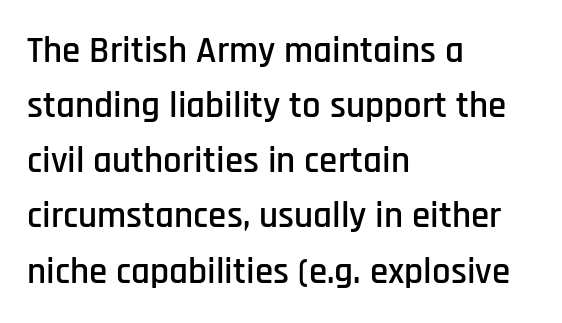
The image shows 37 px condensed sans-serif type, upright; set left-aligned, normal line spacing (1.49x), normal letter spacing, not underlined; low stroke contrast and a large x-height.
